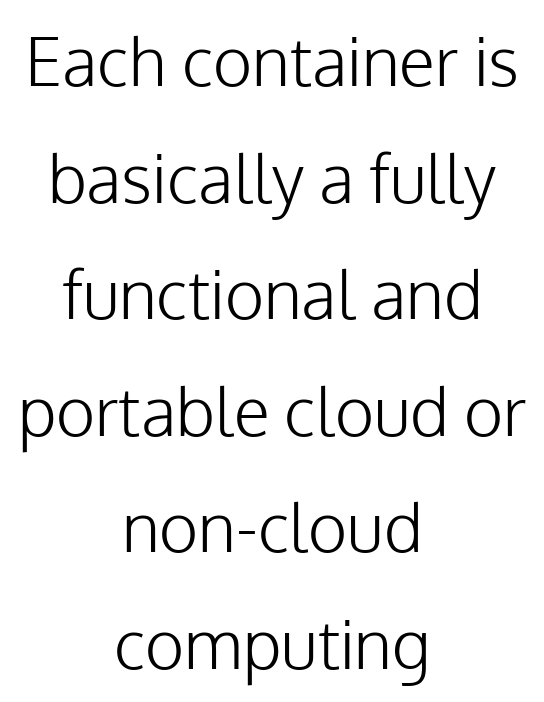
{"serif": "no", "italic": "no", "bold": "no", "weight": "light", "width": "normal", "stroke_contrast": "low", "x_height": "medium", "monospaced": "no", "underline": "no", "align": "center", "line_spacing_ratio": 1.74, "letter_spacing": "normal", "letter_spacing_em": 0.0, "glyph_px": 67}
